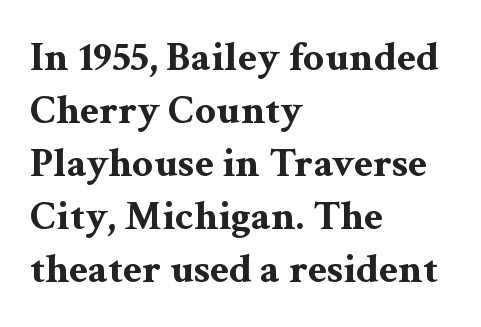
{"serif": "yes", "italic": "no", "bold": "yes", "weight": "bold", "width": "wide", "stroke_contrast": "medium", "x_height": "medium", "monospaced": "no", "underline": "no", "align": "left", "line_spacing": "normal", "line_spacing_ratio": 1.26, "letter_spacing": "normal", "letter_spacing_em": 0.0, "glyph_px": 42}
